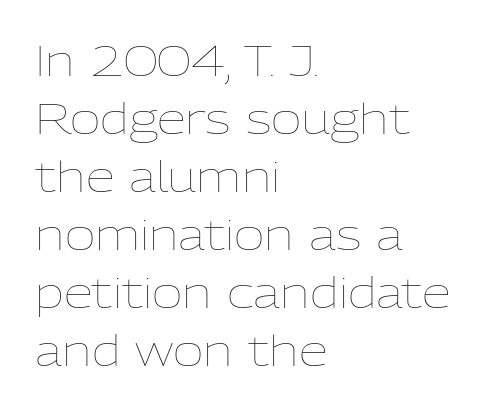
{"italic": "no", "bold": "no", "weight": "thin", "width": "normal", "stroke_contrast": "low", "x_height": "medium", "monospaced": "no", "underline": "no", "align": "left", "line_spacing": "normal", "line_spacing_ratio": 1.38, "letter_spacing": "normal", "letter_spacing_em": 0.0, "glyph_px": 42}
